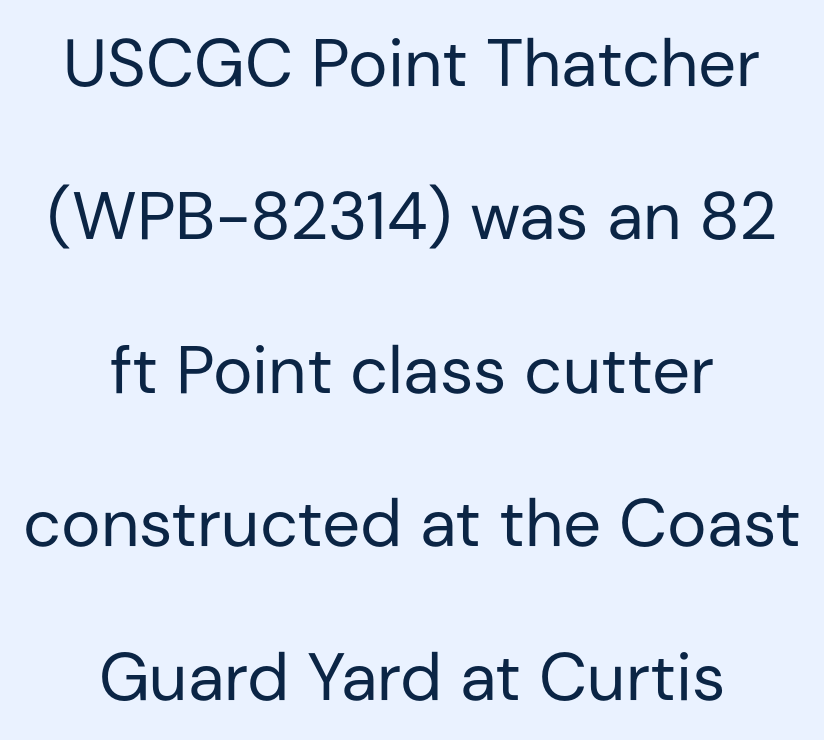
Varying glyph widths throughout — classic text-font behaviour. Glance below the letters and you will spot only blank space. Stroke mass is kept to a normal reading level or below. These lines stand farther apart than default settings would place them. Between one letter and the next there's only the usual sliver of space. The lines are quadded center.
